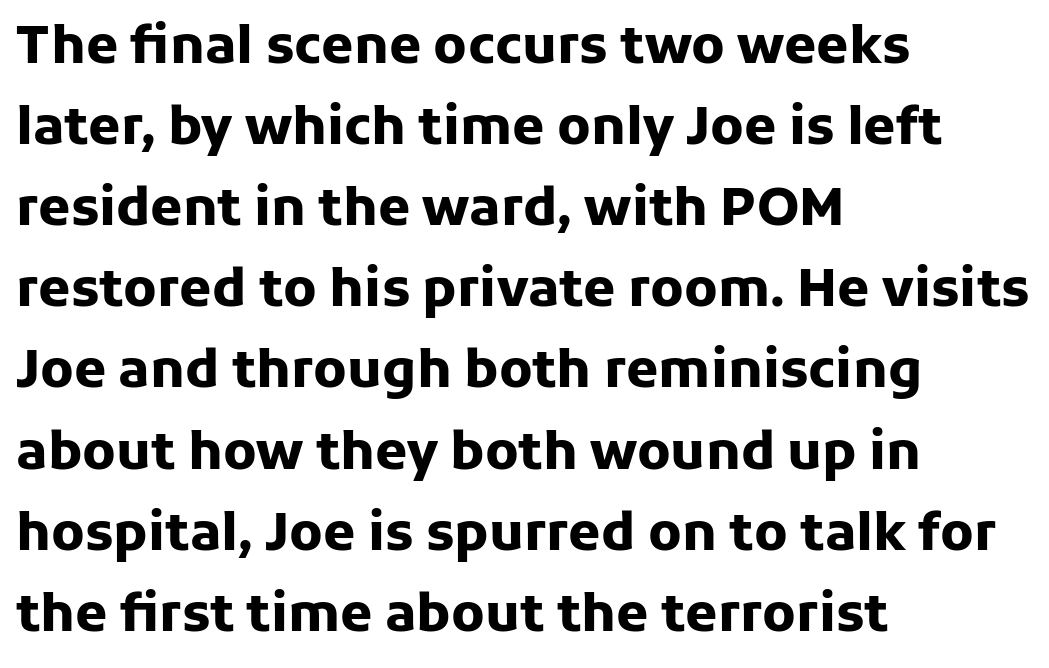
{"serif": "no", "italic": "no", "bold": "yes", "weight": "heavy", "width": "normal", "stroke_contrast": "low", "x_height": "medium", "monospaced": "no", "underline": "no", "align": "left", "line_spacing": "normal", "line_spacing_ratio": 1.56, "letter_spacing": "normal", "letter_spacing_em": 0.0, "glyph_px": 52}
